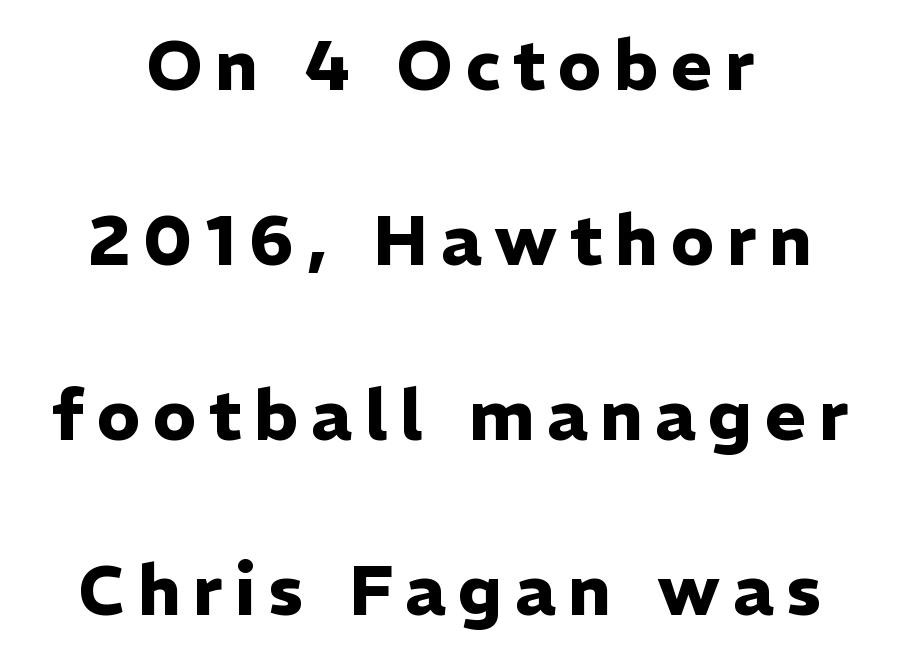
The image shows 70 px heavy sans-serif type, upright; set centered, loose line spacing (2.5x), not underlined; low stroke contrast and a medium x-height.
